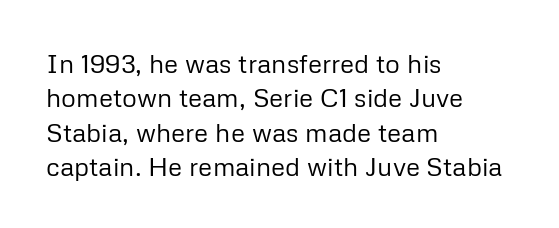
Q: Is the text bold? A: No.
Q: Is the text italic (slanted)? A: No, it is upright.
Q: Is the text underlined? A: No.
Q: How is the paragraph aligned? A: Left-aligned.
Q: Is the spacing between letters normal or unusually wide? A: Normal.
Q: Is the spacing between lines tight, normal or loose? A: Normal.
